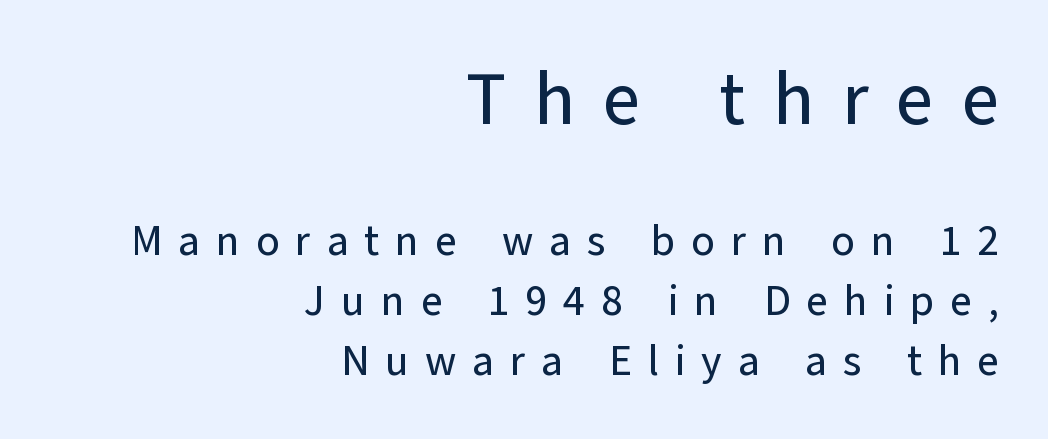
Q: Is the text italic (slanted)? A: No, it is upright.
Q: Is the typeface a serif or a sans-serif typeface? A: Sans-serif.
Q: Is the text underlined? A: No.
Q: How is the paragraph aligned? A: Right-aligned.
Q: Is the spacing between letters normal or unusually wide? A: Unusually wide.
Q: Is the spacing between lines tight, normal or loose? A: Normal.
Q: Which block of text is set in a larger size, the first (top) or the second (bottom)? A: The first (top) one.
Q: Width (condensed, normal, or wide)? A: Normal.
Q: Stroke contrast? A: Low.
Q: x-height? A: Medium.
Q: Monospaced? A: No.
